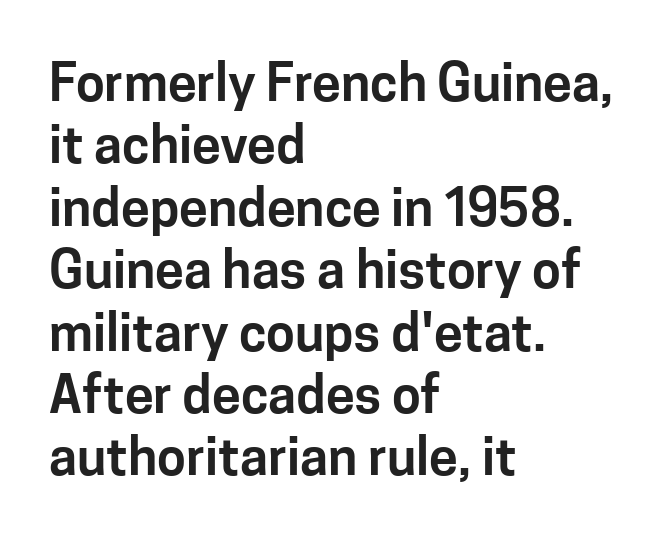
Q: Is the text italic (slanted)? A: No, it is upright.
Q: Is the typeface a serif or a sans-serif typeface? A: Sans-serif.
Q: Is the text underlined? A: No.
Q: How is the paragraph aligned? A: Left-aligned.
Q: Is the spacing between letters normal or unusually wide? A: Normal.
Q: Width (condensed, normal, or wide)? A: Normal.
Q: Stroke contrast? A: Low.
Q: x-height? A: Medium.
Q: Monospaced? A: No.
